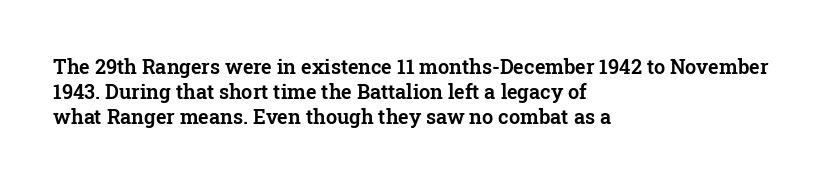
The image shows 20 px text type, upright; set left-aligned, normal line spacing (1.26x), normal letter spacing, not underlined.
